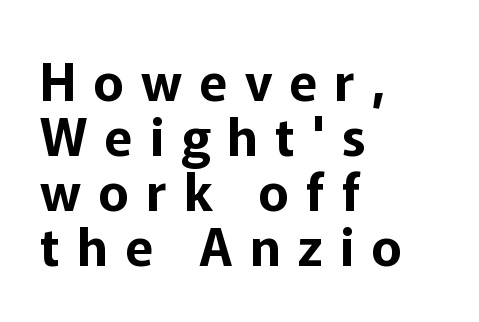
Q: Is the text italic (slanted)? A: No, it is upright.
Q: Is the typeface a serif or a sans-serif typeface? A: Sans-serif.
Q: Is the text underlined? A: No.
Q: How is the paragraph aligned? A: Left-aligned.
Q: Is the spacing between letters normal or unusually wide? A: Unusually wide.
Q: Is the spacing between lines tight, normal or loose? A: Tight.
Q: Width (condensed, normal, or wide)? A: Normal.
Q: Stroke contrast? A: Low.
Q: x-height? A: Medium.
Q: Monospaced? A: No.
